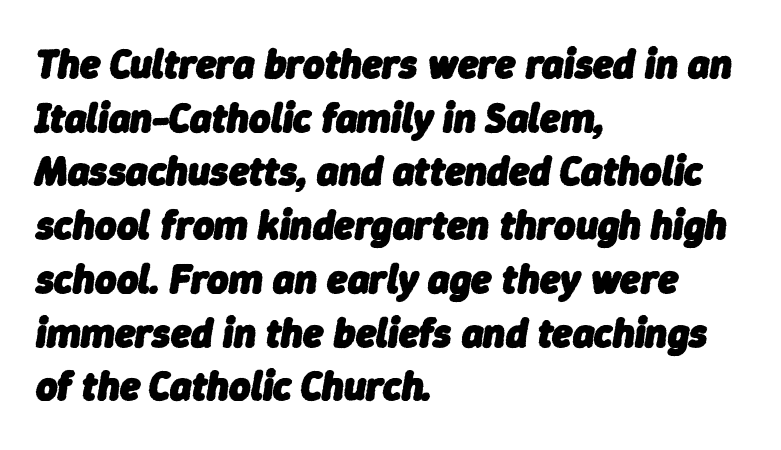
{"italic": "yes", "lean": "right", "slant_degrees": 9, "bold": "yes", "weight": "heavy", "width": "normal", "stroke_contrast": "low", "x_height": "medium", "monospaced": "no", "underline": "no", "align": "left", "line_spacing": "normal", "line_spacing_ratio": 1.31, "letter_spacing": "normal", "letter_spacing_em": 0.0, "glyph_px": 41}
